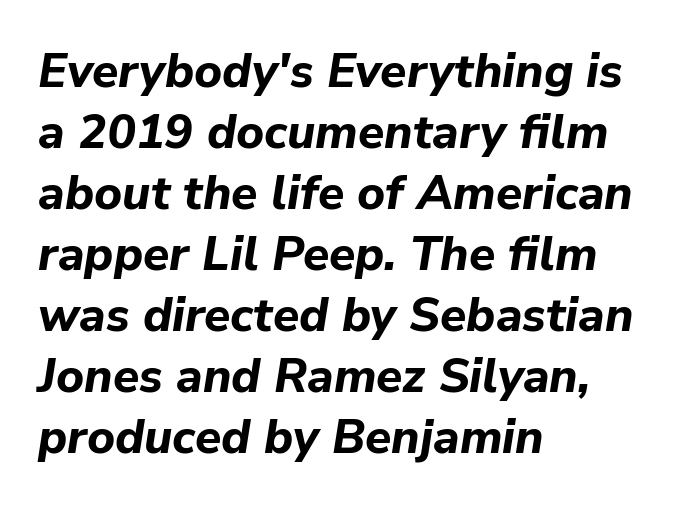
This is heavy type, rendered in bold. The gaps between neighbouring characters are ordinary and unremarkable. Slanted lettering throughout. How would I describe the line gaps? Plain and ordinary. Teacher's note: observe the even left margin — that is flush-left alignment. Looks like regular typesetting: each glyph gets only the width it needs.
